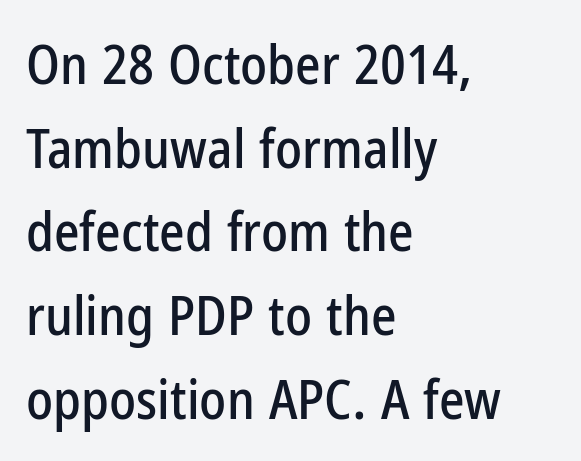
{"serif": "no", "italic": "no", "width": "condensed", "stroke_contrast": "low", "x_height": "medium", "monospaced": "no", "underline": "no", "align": "left", "line_spacing": "normal", "line_spacing_ratio": 1.55, "letter_spacing": "normal", "letter_spacing_em": 0.0, "glyph_px": 54}
